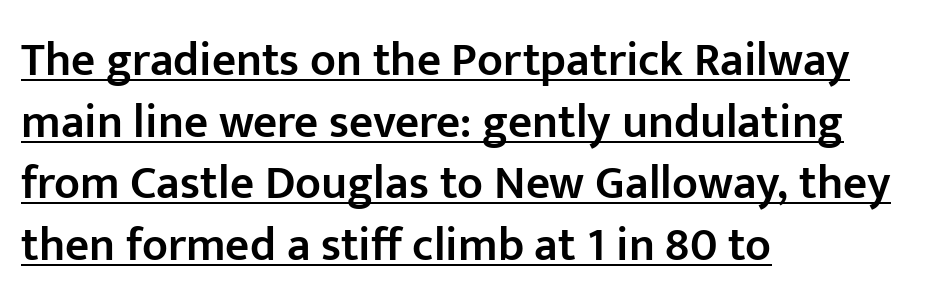
{"serif": "no", "italic": "no", "bold": "semi", "weight": "semibold", "width": "normal", "stroke_contrast": "low", "x_height": "medium", "monospaced": "no", "underline": "yes", "align": "left", "line_spacing": "normal", "line_spacing_ratio": 1.31, "letter_spacing": "normal", "letter_spacing_em": 0.0, "glyph_px": 47}
